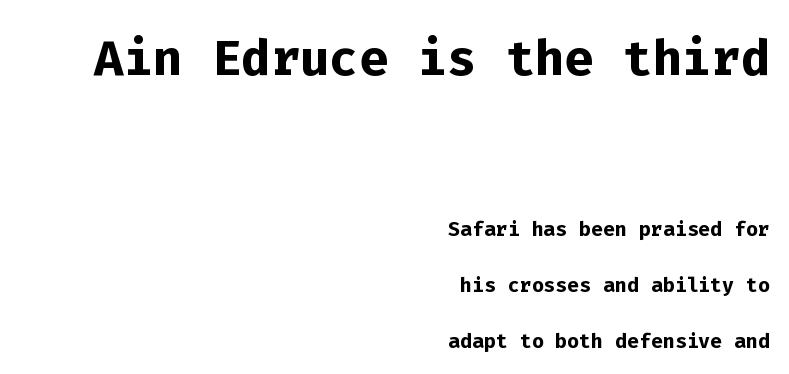
The image shows 69 px semibold sans-serif type, upright, monospaced; set right-aligned, loose line spacing (2.01x), normal letter spacing, not underlined; the first (top) block is 2.46x larger; low stroke contrast and a medium x-height.
